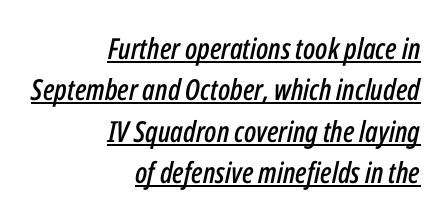
Q: Is the text italic (slanted)? A: Yes, it leans right by about 12 degrees.
Q: Is the text underlined? A: Yes.
Q: How is the paragraph aligned? A: Right-aligned.
Q: Is the spacing between letters normal or unusually wide? A: Normal.
Q: Is the spacing between lines tight, normal or loose? A: Normal.
Q: Width (condensed, normal, or wide)? A: Condensed.
Q: Stroke contrast? A: Low.
Q: x-height? A: Medium.
Q: Monospaced? A: No.
